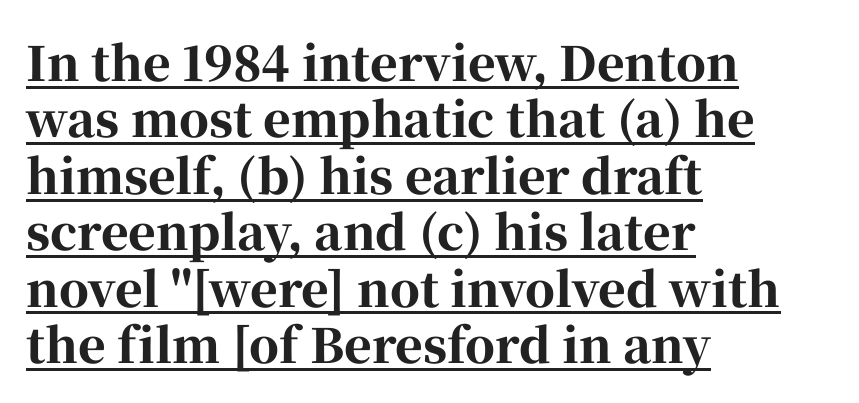
A typesetter would mark this as roman, not italic. Alignment: flush left. The passage shown is typed in a proportional face where columns would drift. A typesetter would call this zero additional tracking.
